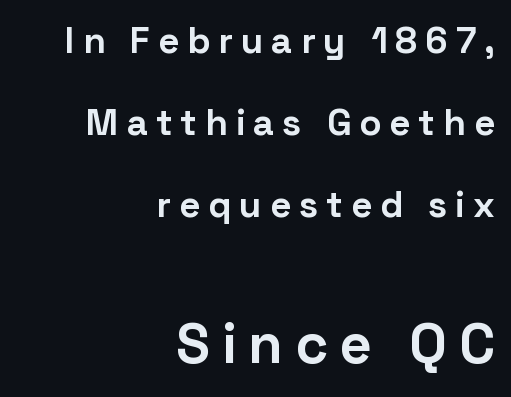
The image shows 56 px bold sans-serif type, upright; set right-aligned, loose line spacing (2.22x), unusually wide letter spacing (+0.21 em), not underlined; the second (bottom) block is 1.51x larger; low stroke contrast and a medium x-height.
